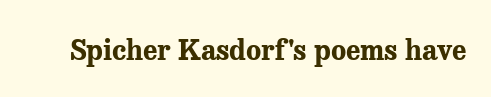
The image shows 28 px bold serif type, upright; set normal letter spacing, not underlined; medium stroke contrast and a medium x-height.
